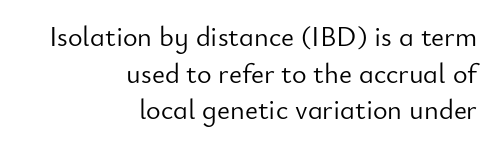
Q: Is the text bold? A: No.
Q: Is the text italic (slanted)? A: No, it is upright.
Q: Is the typeface a serif or a sans-serif typeface? A: Sans-serif.
Q: Is the text underlined? A: No.
Q: How is the paragraph aligned? A: Right-aligned.
Q: Is the spacing between letters normal or unusually wide? A: Normal.
Q: Is the spacing between lines tight, normal or loose? A: Normal.
Q: Width (condensed, normal, or wide)? A: Normal.
Q: Stroke contrast? A: Low.
Q: x-height? A: Small.
Q: Monospaced? A: No.
